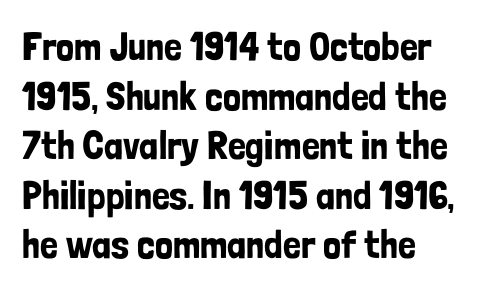
The image shows 40 px condensed sans-serif type, upright; set line spacing 1.24x, normal letter spacing, not underlined; low stroke contrast and a medium x-height.
